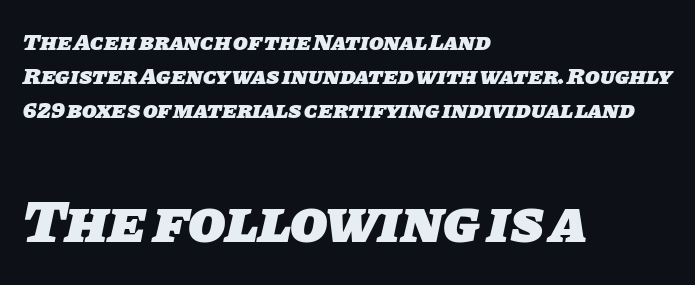
{"bold": "yes", "weight": "heavy", "width": "normal", "stroke_contrast": "low", "x_height": "large", "monospaced": "no", "underline": "no", "align": "left", "line_spacing": "normal", "line_spacing_ratio": 1.42, "letter_spacing": "normal", "letter_spacing_em": 0.0, "larger_block": "second", "size_ratio": 2.54, "glyph_px": 61}
